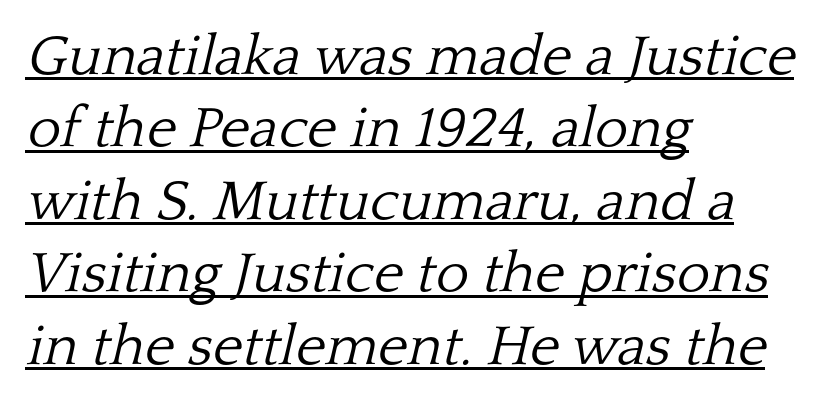
{"serif": "yes", "italic": "yes", "lean": "right", "slant_degrees": 13, "bold": "no", "weight": "light", "width": "normal", "stroke_contrast": "low", "x_height": "medium", "monospaced": "no", "underline": "yes", "align": "left", "line_spacing": "normal", "line_spacing_ratio": 1.27, "letter_spacing": "normal", "letter_spacing_em": 0.0, "glyph_px": 57}
